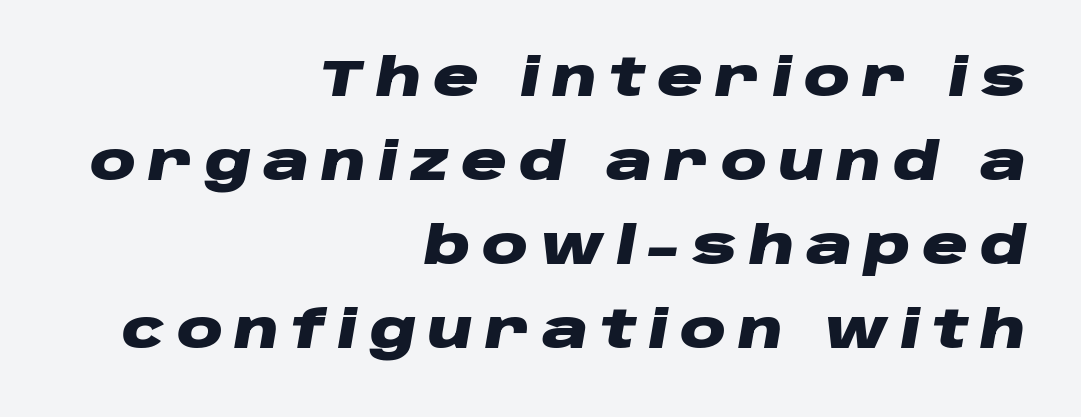
The image shows 51 px heavy, wide type, italic (leaning right); set right-aligned, normal line spacing (1.65x), unusually wide letter spacing (+0.23 em), not underlined; low stroke contrast and a large x-height.
